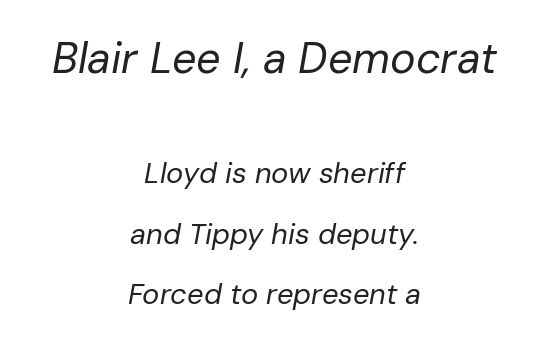
The image shows 43 px regular-weight type, italic (leaning right); set centered, loose line spacing (2.09x), normal letter spacing, not underlined; the first (top) block is 1.48x larger; low stroke contrast and a medium x-height.
